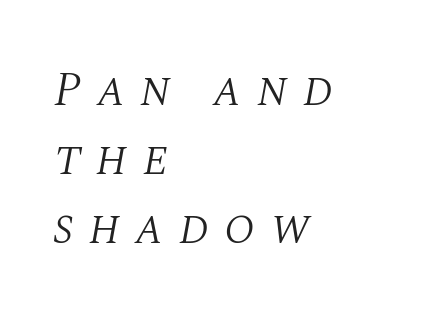
The letters advance in unequal steps, a hallmark of proportional type. Evenly set lines give the paragraph a standard silhouette. Descender tails drop into unmarked territory. This reads as an unemphasized weight, regular at the heaviest. This is oblique type, the kind used for emphasis or titles. Little horizontal feet cap the strokes, marking this as serif type.
